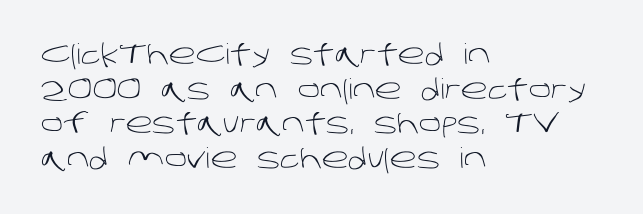
The glyphs are unaccompanied by any horizontal stroke below them. Serif or sans? Sans — the stroke terminals are bare. Is the letter spacing exaggerated? No — it looks like the ordinary default. Note the varied advance widths — an 'i' is clearly narrower than an 'm'.
